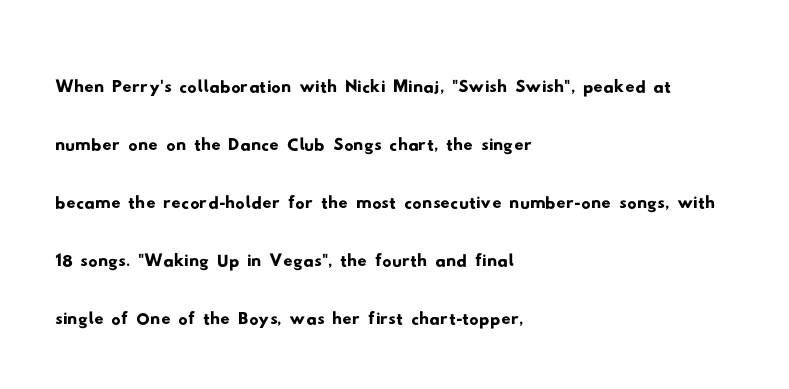
These lines are rendered in a variable-pitch font. The passage is arranged the way most books set body copy — flush left. Tracking here is standard; glyphs follow each other at the usual distance. The glyphs are unaccompanied by any horizontal stroke below them.
